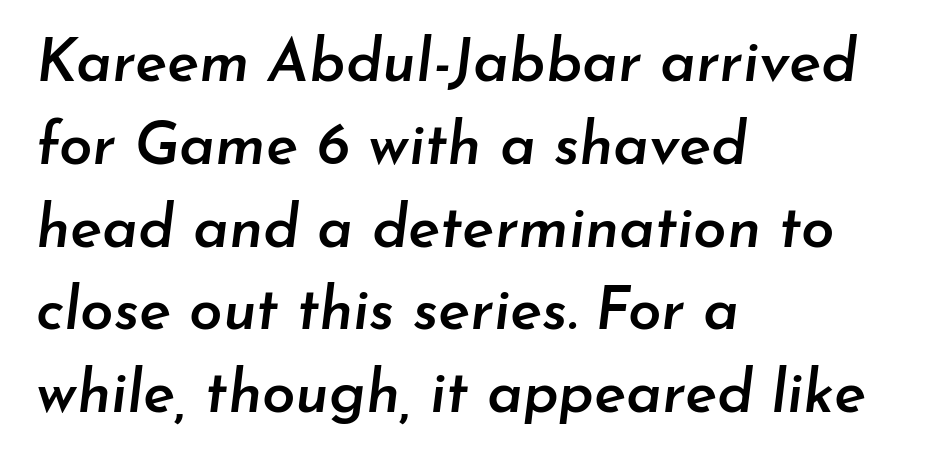
{"italic": "yes", "lean": "right", "slant_degrees": 7, "bold": "semi", "weight": "semibold", "width": "normal", "stroke_contrast": "low", "x_height": "small", "monospaced": "no", "underline": "no", "align": "left", "line_spacing": "normal", "line_spacing_ratio": 1.38, "letter_spacing": "normal", "letter_spacing_em": 0.0, "glyph_px": 60}
